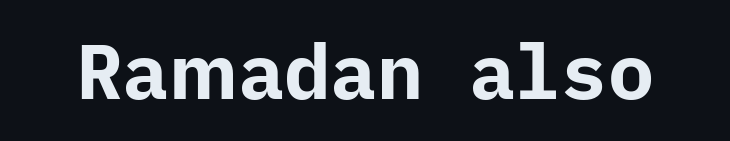
Q: Is the text bold? A: Yes.
Q: Is the text italic (slanted)? A: No, it is upright.
Q: Is the typeface a serif or a sans-serif typeface? A: Sans-serif.
Q: Is the text underlined? A: No.
Q: Is the spacing between letters normal or unusually wide? A: Normal.
Q: Width (condensed, normal, or wide)? A: Normal.
Q: Stroke contrast? A: Low.
Q: x-height? A: Medium.
